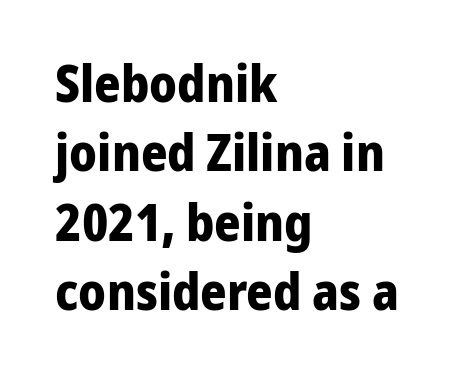
Q: Is the text bold? A: Yes.
Q: Is the text italic (slanted)? A: No, it is upright.
Q: Is the typeface a serif or a sans-serif typeface? A: Sans-serif.
Q: Is the text underlined? A: No.
Q: How is the paragraph aligned? A: Left-aligned.
Q: Is the spacing between letters normal or unusually wide? A: Normal.
Q: Is the spacing between lines tight, normal or loose? A: Normal.
Q: Width (condensed, normal, or wide)? A: Normal.
Q: Stroke contrast? A: Low.
Q: x-height? A: Medium.
Q: Monospaced? A: No.
